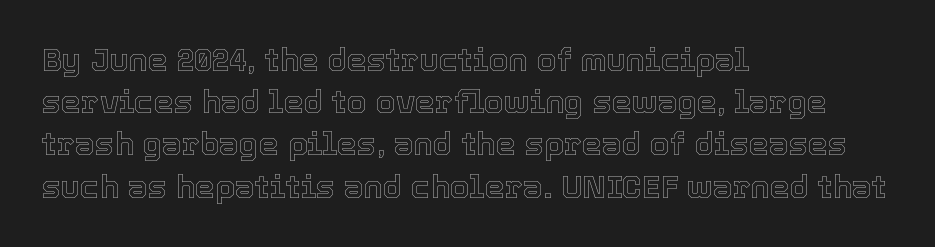
The image shows 32 px text type, upright; set left-aligned, normal line spacing (1.32x), normal letter spacing, not underlined; a medium x-height.
